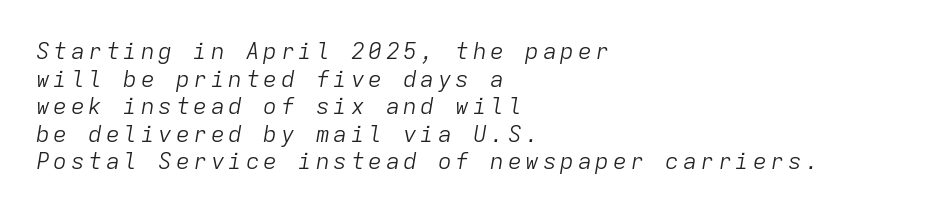
{"italic": "yes", "lean": "right", "slant_degrees": 9, "bold": "no", "underline": "no", "align": "left", "line_spacing_ratio": 1.2, "glyph_px": 23}
